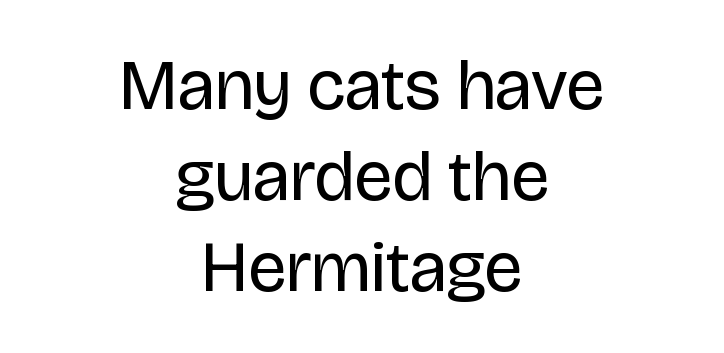
{"serif": "no", "italic": "no", "bold": "no", "weight": "regular", "width": "normal", "stroke_contrast": "low", "x_height": "large", "monospaced": "no", "underline": "no", "align": "center", "line_spacing": "normal", "line_spacing_ratio": 1.28, "letter_spacing": "normal", "letter_spacing_em": 0.0, "glyph_px": 71}
